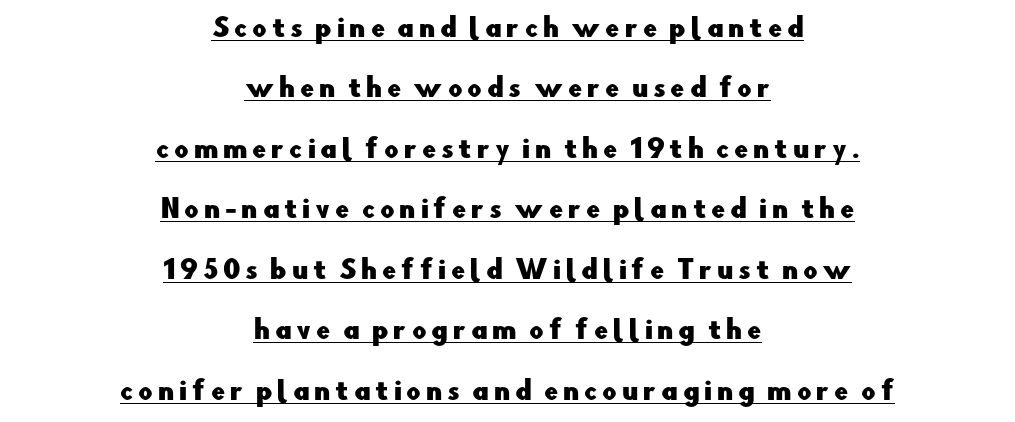
Q: Is the text italic (slanted)? A: No, it is upright.
Q: Is the text underlined? A: Yes.
Q: How is the paragraph aligned? A: Centered.
Q: Is the spacing between lines tight, normal or loose? A: Loose.
